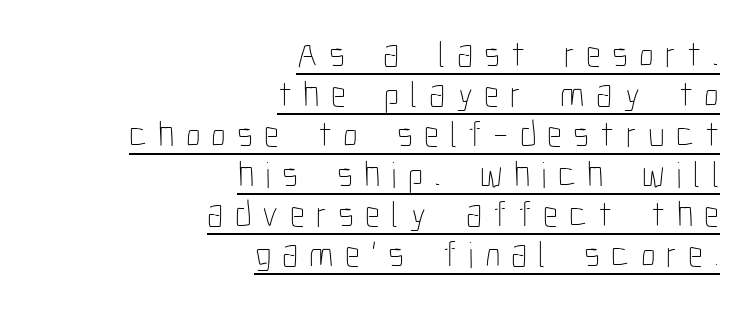
The image shows 37 px thin, condensed type, upright; set right-aligned, tight line spacing (1.08x), unusually wide letter spacing (+0.3 em), underlined; low stroke contrast and a medium x-height.
